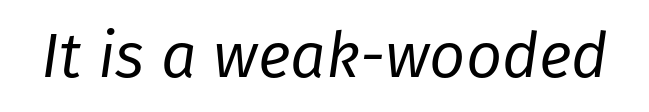
{"italic": "yes", "lean": "right", "slant_degrees": 8, "bold": "no", "weight": "regular", "width": "normal", "stroke_contrast": "low", "x_height": "medium", "monospaced": "no", "underline": "no", "letter_spacing": "normal", "letter_spacing_em": 0.0, "glyph_px": 63}
